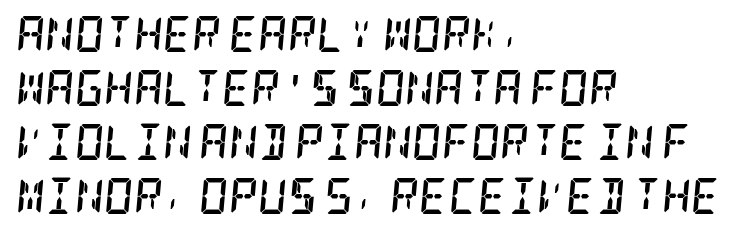
Q: Is the text bold? A: Yes.
Q: Is the text italic (slanted)? A: Yes, it leans right by about 5 degrees.
Q: Is the typeface a serif or a sans-serif typeface? A: Serif.
Q: Is the text underlined? A: No.
Q: How is the paragraph aligned? A: Left-aligned.
Q: Is the spacing between letters normal or unusually wide? A: Normal.
Q: Is the spacing between lines tight, normal or loose? A: Normal.
Q: Width (condensed, normal, or wide)? A: Condensed.
Q: Stroke contrast? A: Low.
Q: x-height? A: Large.
